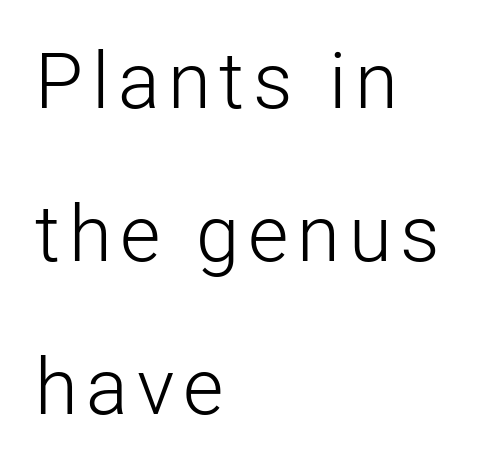
{"serif": "no", "italic": "no", "bold": "no", "weight": "light", "width": "normal", "stroke_contrast": "low", "x_height": "medium", "monospaced": "no", "underline": "no", "align": "left", "line_spacing": "loose", "line_spacing_ratio": 1.96, "glyph_px": 78}
